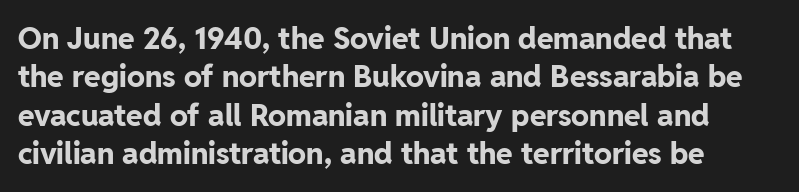
Q: Is the text bold? A: Yes.
Q: Is the text italic (slanted)? A: No, it is upright.
Q: Is the typeface a serif or a sans-serif typeface? A: Sans-serif.
Q: Is the text underlined? A: No.
Q: Is the spacing between letters normal or unusually wide? A: Normal.
Q: Is the spacing between lines tight, normal or loose? A: Normal.
Q: Width (condensed, normal, or wide)? A: Normal.
Q: Stroke contrast? A: Low.
Q: x-height? A: Medium.
Q: Monospaced? A: No.
